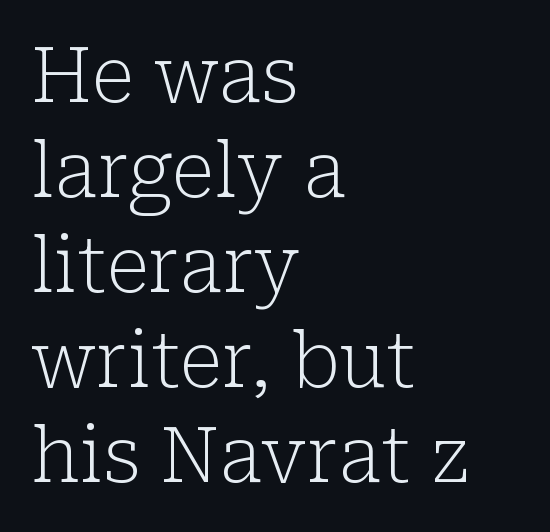
Q: Is the text bold? A: No.
Q: Is the text italic (slanted)? A: No, it is upright.
Q: Is the typeface a serif or a sans-serif typeface? A: Serif.
Q: Is the text underlined? A: No.
Q: How is the paragraph aligned? A: Left-aligned.
Q: Is the spacing between letters normal or unusually wide? A: Normal.
Q: Is the spacing between lines tight, normal or loose? A: Normal.
Q: Width (condensed, normal, or wide)? A: Normal.
Q: Stroke contrast? A: Low.
Q: x-height? A: Medium.
Q: Monospaced? A: No.
